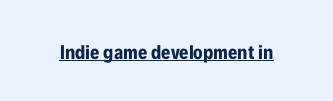
Weight: bold. Is the letter spacing exaggerated? No — it looks like the ordinary default. In designer terms, the underline attribute is active on this setting. A roman cut, with each character standing at attention.
